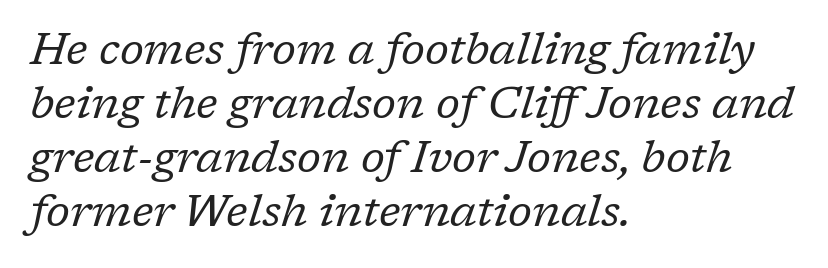
The image shows 45 px regular-weight serif type, italic (leaning right); set left-aligned, line spacing 1.2x, normal letter spacing, not underlined; low stroke contrast and a medium x-height.
